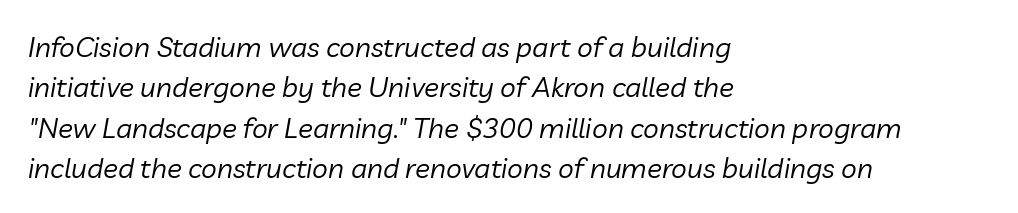
This sample uses an oblique cut, with every glyph tilted off the vertical. Letter spacing: default. Rows of type keep a routine distance in the vertical direction. You could not count columns in this text — the font is proportionally spaced. Any mark beneath the type? The region is blank. The font is comparable to plain body text, perhaps lighter.
